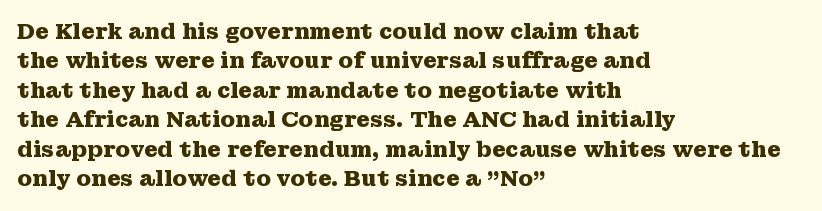
Q: Is the text bold? A: Yes.
Q: Is the text italic (slanted)? A: No, it is upright.
Q: Is the text underlined? A: No.
Q: How is the paragraph aligned? A: Left-aligned.
Q: Is the spacing between letters normal or unusually wide? A: Normal.
Q: Is the spacing between lines tight, normal or loose? A: Normal.
